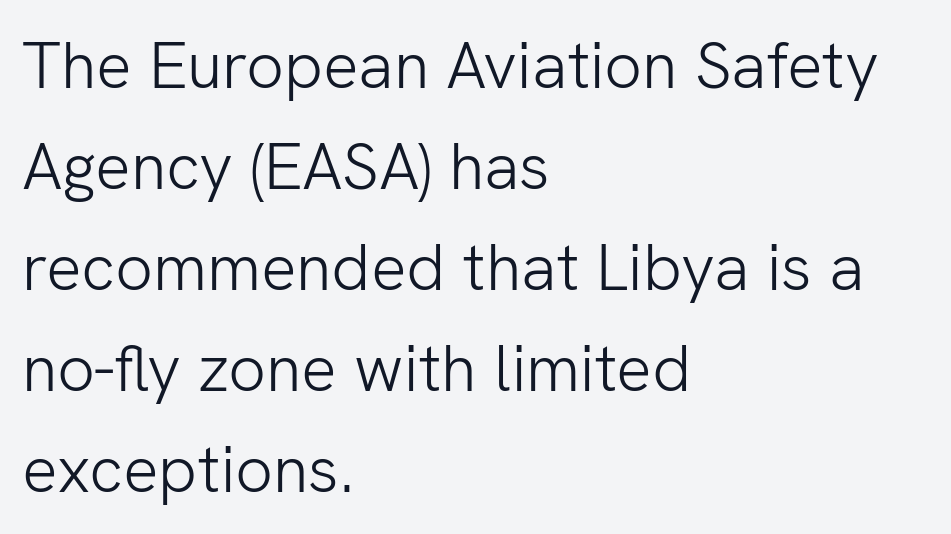
Q: Is the text bold? A: No.
Q: Is the text italic (slanted)? A: No, it is upright.
Q: Is the typeface a serif or a sans-serif typeface? A: Sans-serif.
Q: Is the text underlined? A: No.
Q: How is the paragraph aligned? A: Left-aligned.
Q: Is the spacing between letters normal or unusually wide? A: Normal.
Q: Is the spacing between lines tight, normal or loose? A: Normal.
Q: Width (condensed, normal, or wide)? A: Normal.
Q: Stroke contrast? A: Low.
Q: x-height? A: Medium.
Q: Monospaced? A: No.
